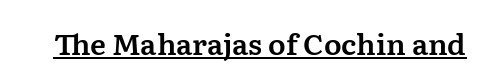
The image shows 29 px serif type, upright; set normal letter spacing, underlined; medium stroke contrast and a medium x-height.
